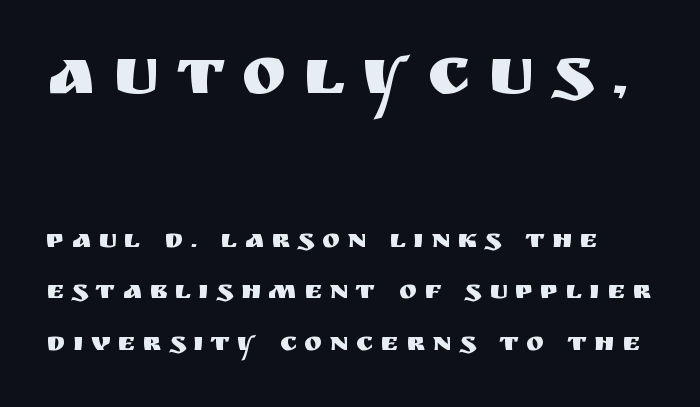
The image shows 67 px sans-serif type, upright; set loose line spacing (1.91x), unusually wide letter spacing (+0.27 em), not underlined; the first (top) block is 2.48x larger; medium stroke contrast and a large x-height.
